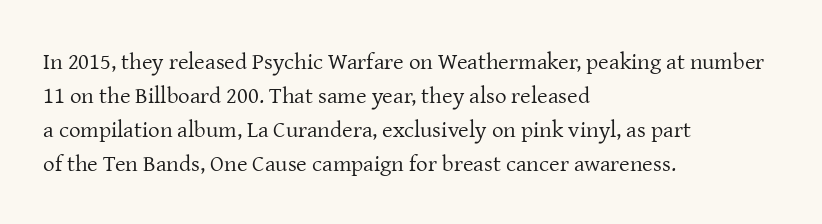
Q: Is the text bold? A: No.
Q: Is the text italic (slanted)? A: No, it is upright.
Q: Is the text underlined? A: No.
Q: How is the paragraph aligned? A: Left-aligned.
Q: Is the spacing between letters normal or unusually wide? A: Normal.
Q: Is the spacing between lines tight, normal or loose? A: Normal.
